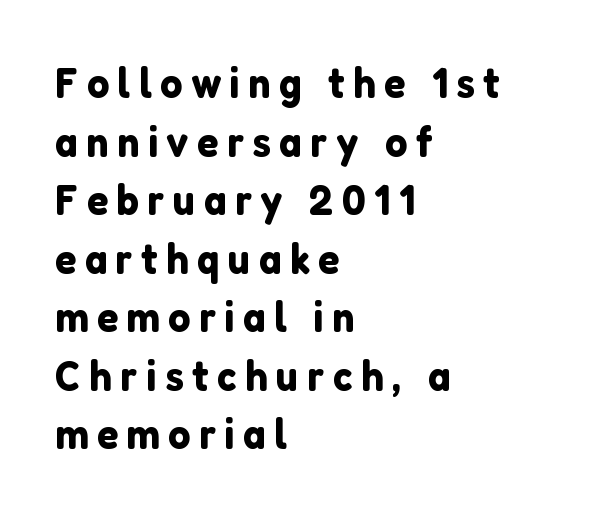
{"serif": "no", "italic": "no", "width": "normal", "stroke_contrast": "low", "x_height": "medium", "monospaced": "no", "underline": "no", "align": "left", "line_spacing": "normal", "line_spacing_ratio": 1.33, "glyph_px": 44}
